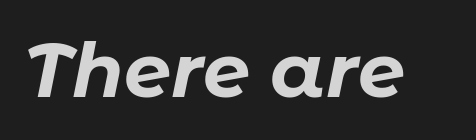
You'd pick this weight for a headline — it's a proper bold. Do the characters align in a grid? No, the font is proportional. Nobody drew a line under any word here. The type is set solid horizontally, with unmodified tracking.
